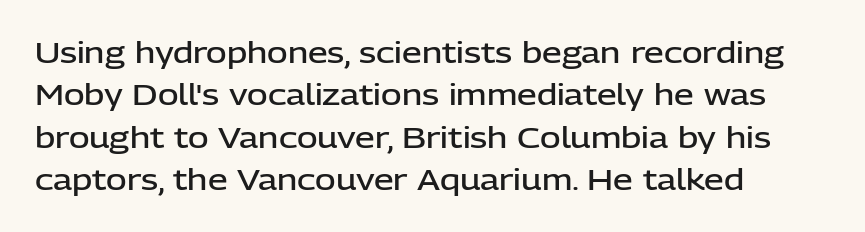
The image shows 28 px semibold sans-serif type, upright; set left-aligned, normal line spacing (1.51x), normal letter spacing, not underlined; low stroke contrast and a medium x-height.
